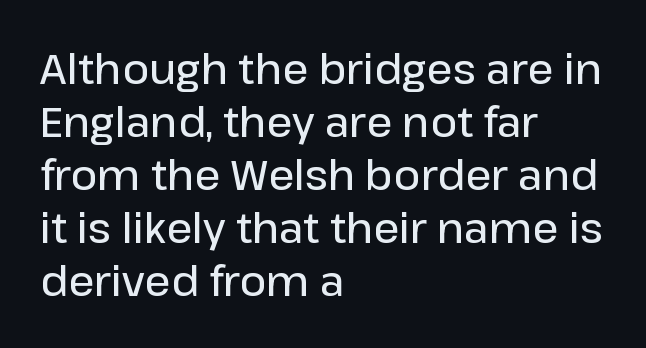
Q: Is the text bold? A: Semi-bold.
Q: Is the text italic (slanted)? A: No, it is upright.
Q: Is the typeface a serif or a sans-serif typeface? A: Sans-serif.
Q: Is the text underlined? A: No.
Q: How is the paragraph aligned? A: Left-aligned.
Q: Is the spacing between letters normal or unusually wide? A: Normal.
Q: Is the spacing between lines tight, normal or loose? A: Normal.
Q: Width (condensed, normal, or wide)? A: Normal.
Q: Stroke contrast? A: Low.
Q: x-height? A: Medium.
Q: Monospaced? A: No.
